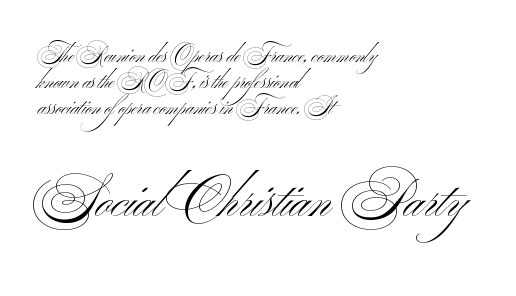
{"serif": "no", "bold": "no", "weight": "light", "width": "wide", "stroke_contrast": "medium", "x_height": "small", "monospaced": "no", "underline": "no", "align": "left", "line_spacing_ratio": 1.23, "letter_spacing": "normal", "letter_spacing_em": 0.0, "larger_block": "second", "size_ratio": 2.48, "glyph_px": 52}
